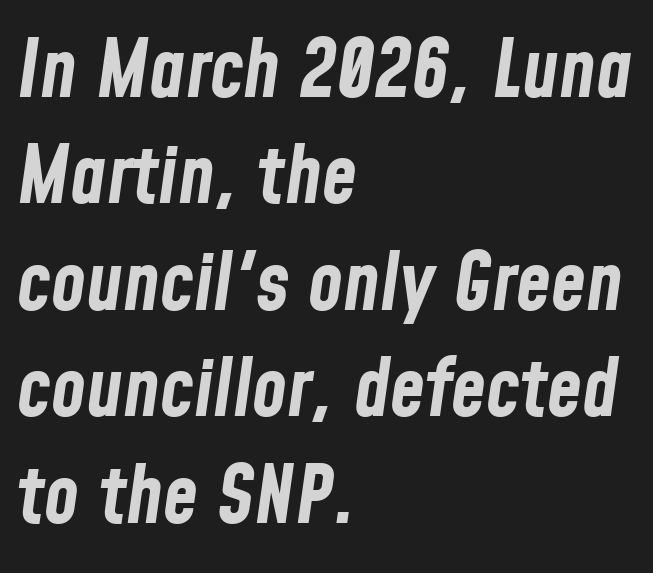
Q: Is the text bold? A: Yes.
Q: Is the text italic (slanted)? A: Yes, it leans right by about 8 degrees.
Q: Is the text underlined? A: No.
Q: How is the paragraph aligned? A: Left-aligned.
Q: Is the spacing between letters normal or unusually wide? A: Normal.
Q: Is the spacing between lines tight, normal or loose? A: Normal.
Q: Width (condensed, normal, or wide)? A: Condensed.
Q: Stroke contrast? A: Low.
Q: x-height? A: Medium.
Q: Monospaced? A: No.
